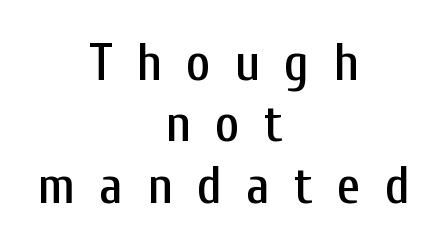
This sample has the flowing, uneven cadence of proportional lettering. Caption: multi-line text, centered on the measure. The gap between lines stays unmarked. The tracking jumps out immediately: characters are airy and widely separated.
